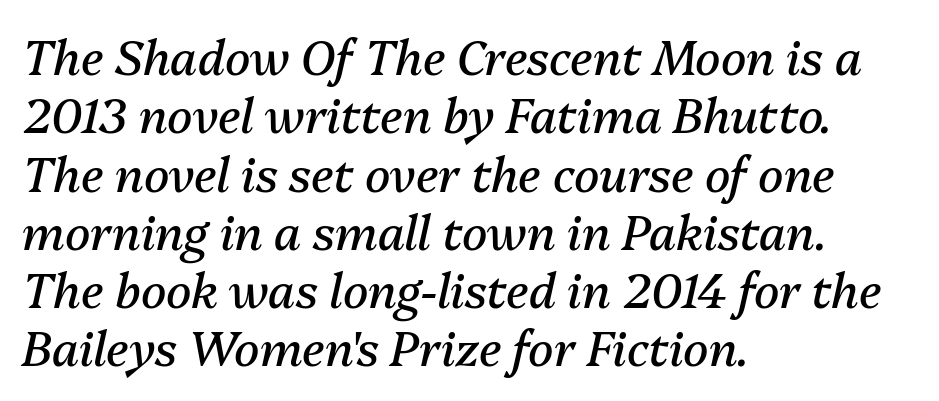
The image shows 47 px regular-weight type, italic (leaning right); set left-aligned, line spacing 1.24x, normal letter spacing, not underlined; medium stroke contrast and a medium x-height.
